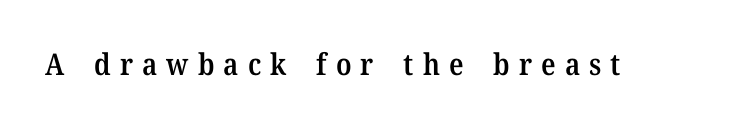
Descenders hang freely into open space. Upright lettering throughout. A fair bit of extra ink — the face is semibold, not bold. Old-style or modern, the face here clearly has serifs. You could not count columns in this text — the font is proportionally spaced. The letterforms stand isolated, each surrounded by extra space.
